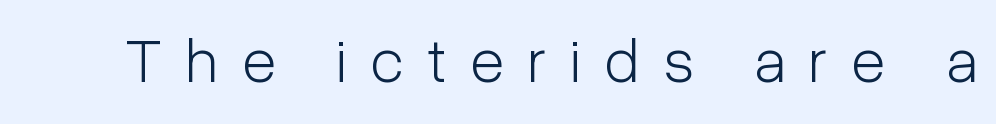
The image shows 63 px light, condensed sans-serif type, upright; set unusually wide letter spacing (+0.38 em), not underlined; low stroke contrast and a medium x-height.
